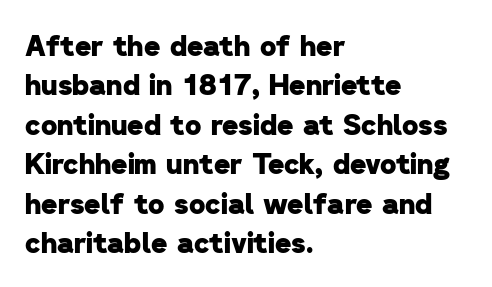
The space directly below the letters is spotless. A normal amount of white space separates one row of letters from the next. Typesetter's note: full bold, strokes at maximum text heaviness. Think of a printed novel: that variable character pitch is what you see here. The letters carry no serifs — their stems end cleanly without finishing strokes.
